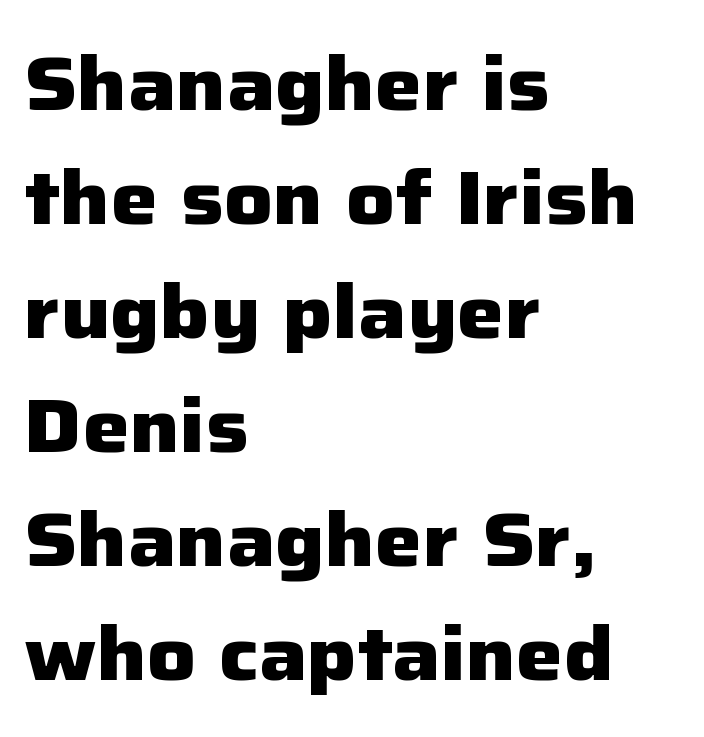
{"serif": "no", "italic": "no", "bold": "yes", "weight": "heavy", "width": "normal", "stroke_contrast": "low", "x_height": "medium", "monospaced": "no", "underline": "no", "align": "left", "line_spacing": "normal", "line_spacing_ratio": 1.52, "letter_spacing": "normal", "letter_spacing_em": 0.0, "glyph_px": 75}
